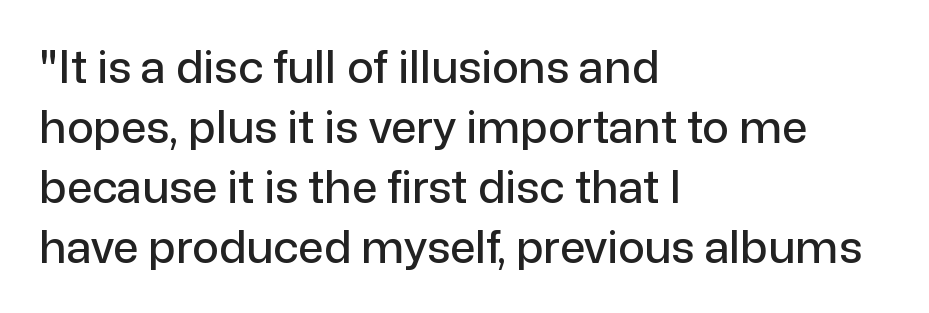
Q: Is the text italic (slanted)? A: No, it is upright.
Q: Is the typeface a serif or a sans-serif typeface? A: Sans-serif.
Q: Is the text underlined? A: No.
Q: How is the paragraph aligned? A: Left-aligned.
Q: Is the spacing between letters normal or unusually wide? A: Normal.
Q: Is the spacing between lines tight, normal or loose? A: Normal.
Q: Width (condensed, normal, or wide)? A: Normal.
Q: Stroke contrast? A: Low.
Q: x-height? A: Medium.
Q: Monospaced? A: No.
